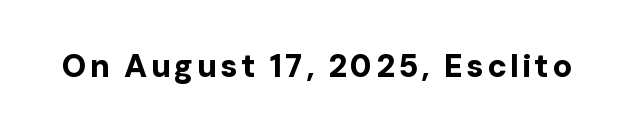
{"serif": "no", "italic": "no", "bold": "yes", "weight": "bold", "width": "normal", "stroke_contrast": "low", "x_height": "medium", "monospaced": "no", "underline": "no", "glyph_px": 32}
